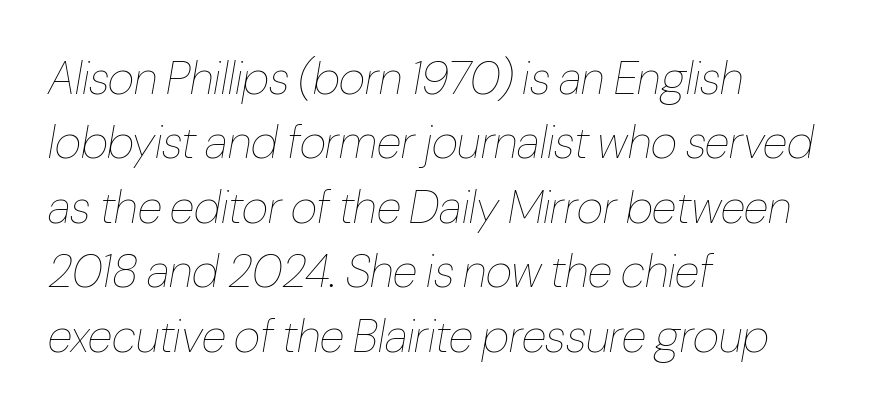
Q: Is the text bold? A: No.
Q: Is the text italic (slanted)? A: Yes, it leans right by about 10 degrees.
Q: Is the text underlined? A: No.
Q: How is the paragraph aligned? A: Left-aligned.
Q: Is the spacing between letters normal or unusually wide? A: Normal.
Q: Is the spacing between lines tight, normal or loose? A: Normal.
Q: Width (condensed, normal, or wide)? A: Condensed.
Q: Stroke contrast? A: Low.
Q: x-height? A: Medium.
Q: Monospaced? A: No.
